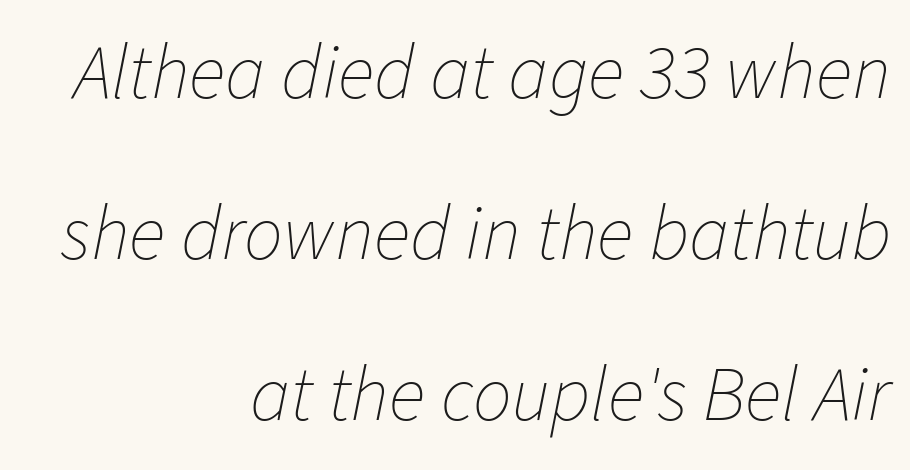
{"italic": "yes", "lean": "right", "slant_degrees": 11, "bold": "no", "weight": "thin", "width": "normal", "stroke_contrast": "low", "x_height": "medium", "monospaced": "no", "underline": "no", "align": "right", "line_spacing": "loose", "line_spacing_ratio": 2.09, "letter_spacing": "normal", "letter_spacing_em": 0.0, "glyph_px": 77}
